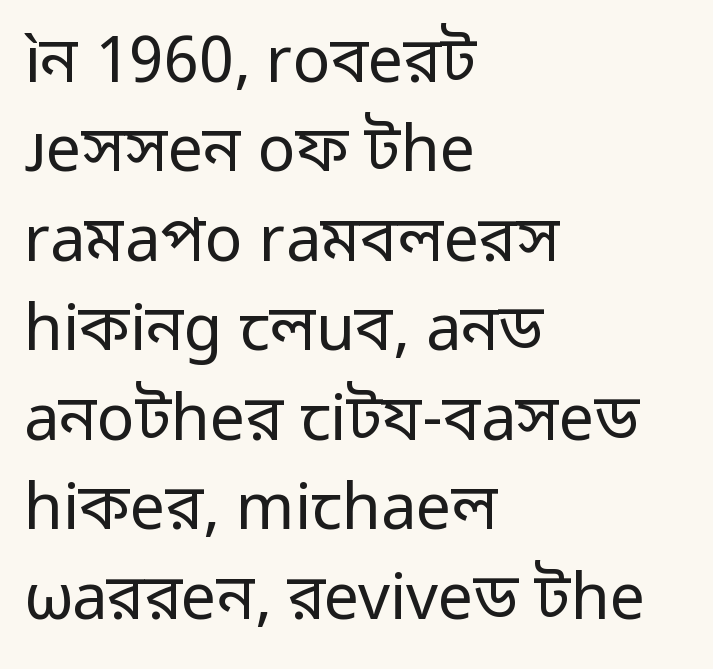
The image shows 63 px regular-weight sans-serif type, upright; set left-aligned, normal line spacing (1.42x), normal letter spacing, not underlined; low stroke contrast and a medium x-height.
